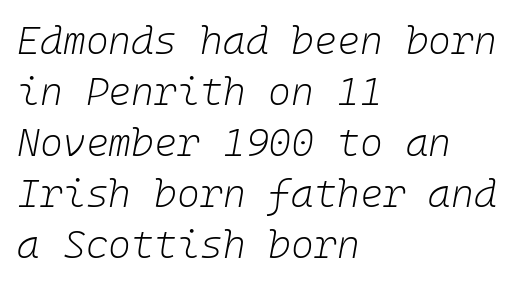
Q: Is the text bold? A: No.
Q: Is the text italic (slanted)? A: Yes, it leans right by about 10 degrees.
Q: Is the text underlined? A: No.
Q: How is the paragraph aligned? A: Left-aligned.
Q: Is the spacing between letters normal or unusually wide? A: Normal.
Q: Is the spacing between lines tight, normal or loose? A: Normal.
Q: Width (condensed, normal, or wide)? A: Normal.
Q: Stroke contrast? A: Low.
Q: x-height? A: Medium.
